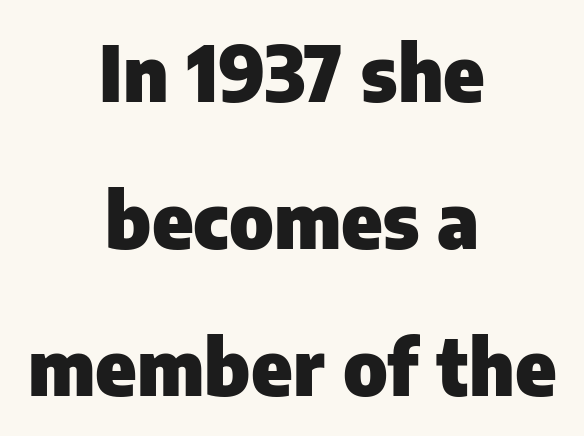
{"serif": "no", "italic": "no", "bold": "yes", "weight": "heavy", "width": "normal", "stroke_contrast": "low", "x_height": "medium", "monospaced": "no", "underline": "no", "align": "center", "line_spacing": "loose", "line_spacing_ratio": 1.91, "letter_spacing": "normal", "letter_spacing_em": 0.0, "glyph_px": 77}
